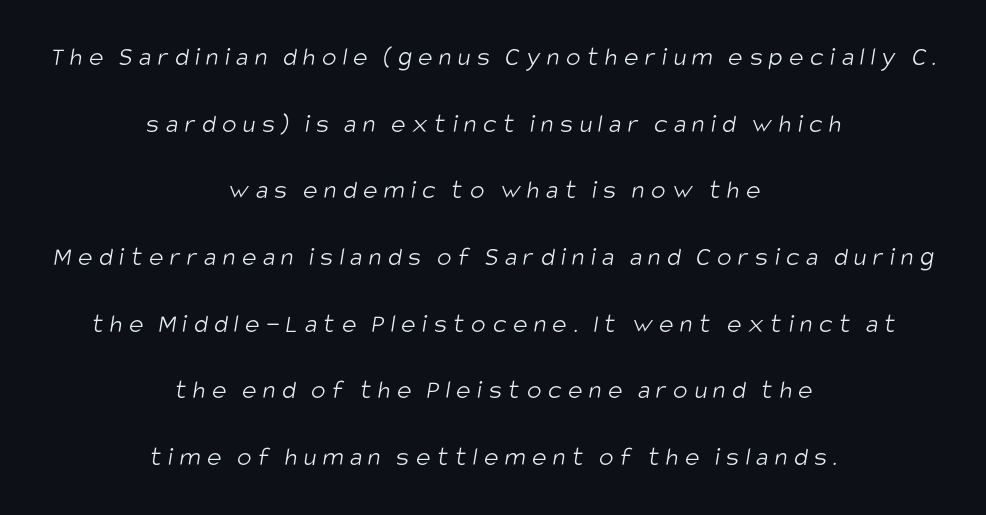
Q: Is the text bold? A: No.
Q: Is the text underlined? A: No.
Q: How is the paragraph aligned? A: Centered.
Q: Is the spacing between letters normal or unusually wide? A: Unusually wide.
Q: Is the spacing between lines tight, normal or loose? A: Loose.
